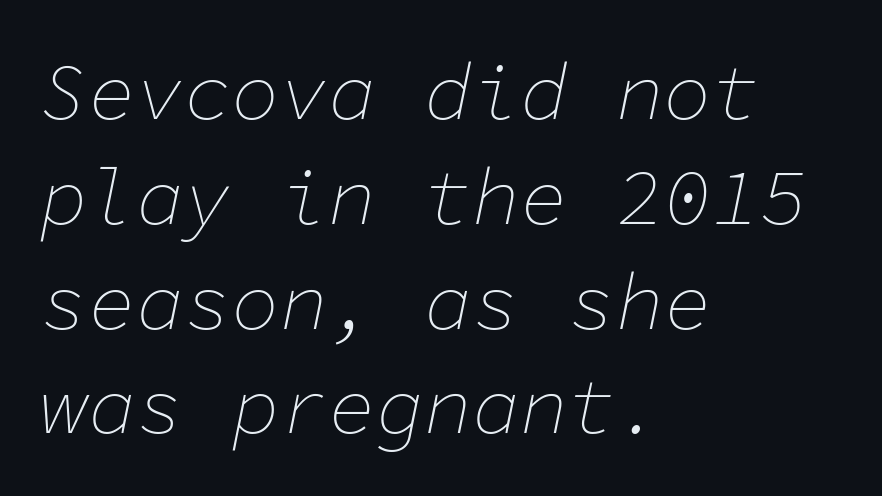
Any mark beneath the type? The region is blank. Is this a fixed-width face? Yes — each glyph sits in an identical cell. No heavy texture on the line: the type isn't bold. Normally led — the rows are evenly, conventionally spaced. In CSS terms this would be text-align: left.
